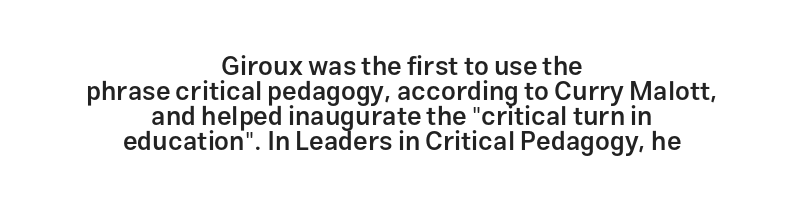
{"italic": "no", "bold": "semi", "underline": "no", "align": "center", "line_spacing": "tight", "line_spacing_ratio": 0.96, "letter_spacing": "normal", "letter_spacing_em": 0.0, "glyph_px": 26}
